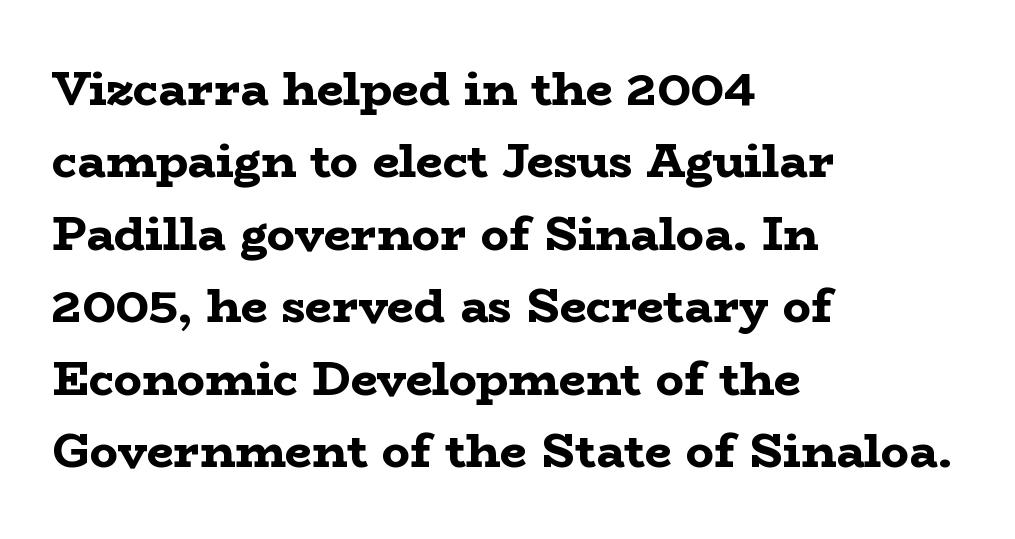
The image shows 47 px bold, wide serif type, upright; set left-aligned, normal line spacing (1.54x), normal letter spacing, not underlined; low stroke contrast and a medium x-height.
